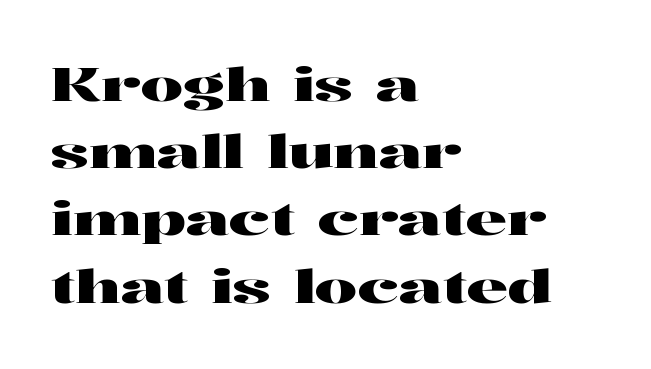
The image shows 47 px wide serif type, upright; set left-aligned, normal line spacing (1.43x), normal letter spacing, not underlined; high stroke contrast and a medium x-height.
